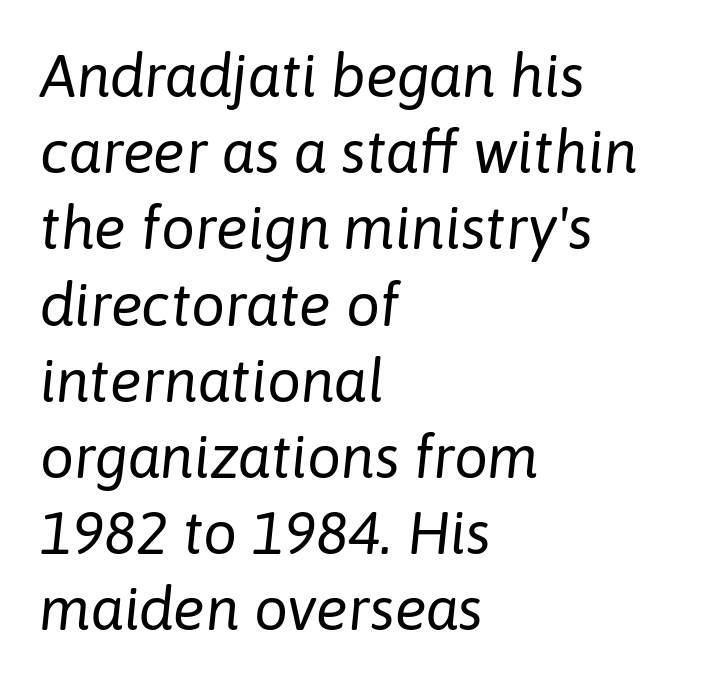
Q: Is the text bold? A: No.
Q: Is the text italic (slanted)? A: Yes, it leans right by about 6 degrees.
Q: Is the text underlined? A: No.
Q: How is the paragraph aligned? A: Left-aligned.
Q: Is the spacing between letters normal or unusually wide? A: Normal.
Q: Is the spacing between lines tight, normal or loose? A: Normal.
Q: Width (condensed, normal, or wide)? A: Normal.
Q: Stroke contrast? A: Low.
Q: x-height? A: Medium.
Q: Monospaced? A: No.
